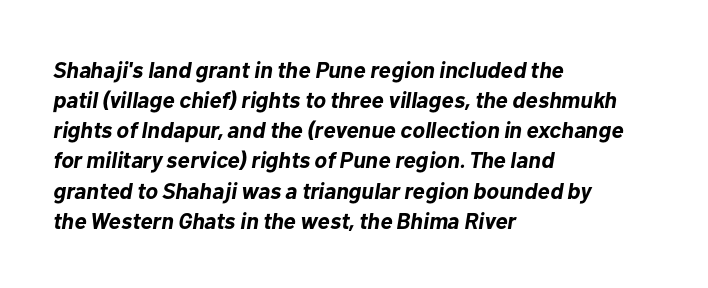
{"italic": "yes", "lean": "right", "slant_degrees": 10, "bold": "yes", "underline": "no", "align": "left", "line_spacing": "normal", "line_spacing_ratio": 1.31, "letter_spacing": "normal", "letter_spacing_em": 0.0, "glyph_px": 23}
